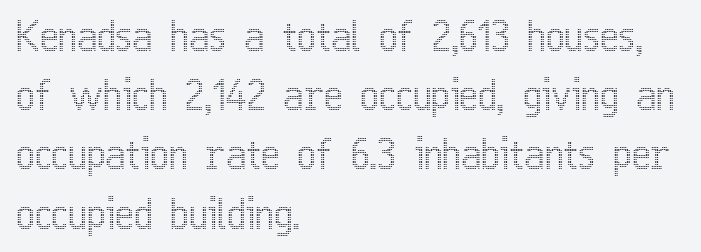
The gaps between neighbouring characters are ordinary and unremarkable. The line-height multiplier appears to be the usual default. Posture: straight, roman, zero tilt. The rag falls on the right side of this text block. Note the varied advance widths — an 'i' is clearly narrower than an 'm'. Check the space under the baseline: it is left empty.
